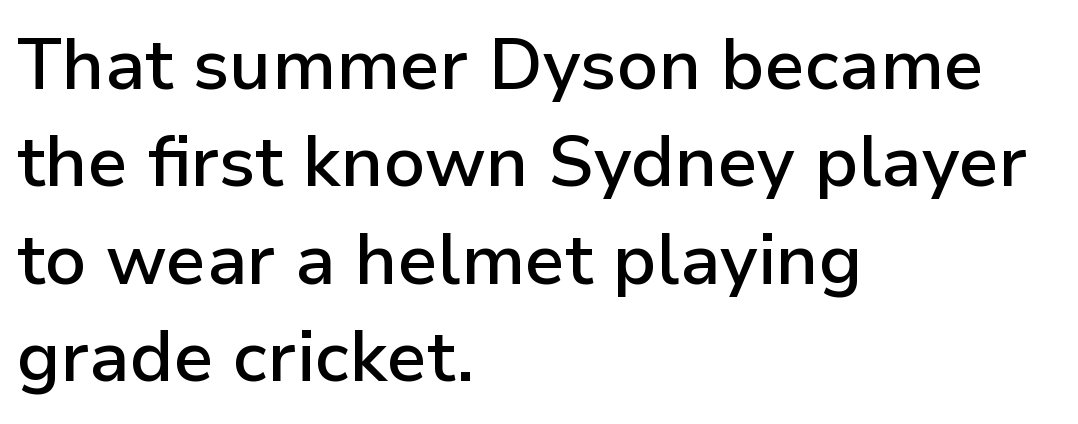
In terms of weight, the rendering is demibold, just under bold. Short and long lines alike share a common starting point at left. Is the letter spacing exaggerated? No — it looks like the ordinary default. The string is rendered with underlining switched off. The line-height multiplier appears to be the usual default.
